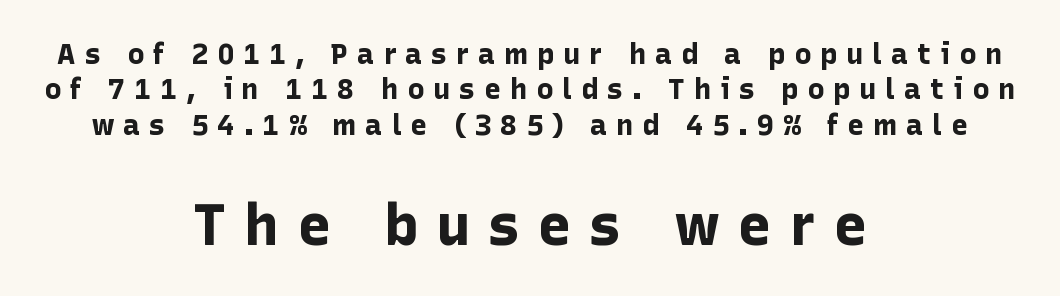
Q: Is the text bold? A: Yes.
Q: Is the text italic (slanted)? A: No, it is upright.
Q: Is the typeface a serif or a sans-serif typeface? A: Sans-serif.
Q: Is the text underlined? A: No.
Q: How is the paragraph aligned? A: Centered.
Q: Is the spacing between letters normal or unusually wide? A: Unusually wide.
Q: Which block of text is set in a larger size, the first (top) or the second (bottom)? A: The second (bottom) one.
Q: Width (condensed, normal, or wide)? A: Normal.
Q: Stroke contrast? A: Low.
Q: x-height? A: Medium.
Q: Monospaced? A: No.
